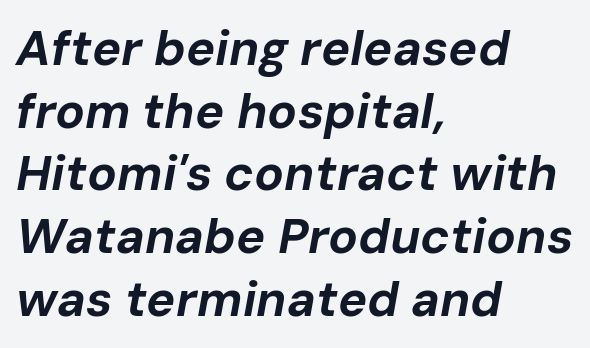
Q: Is the text bold? A: Yes.
Q: Is the text italic (slanted)? A: Yes, it leans right by about 10 degrees.
Q: Is the text underlined? A: No.
Q: How is the paragraph aligned? A: Left-aligned.
Q: Is the spacing between letters normal or unusually wide? A: Normal.
Q: Is the spacing between lines tight, normal or loose? A: Normal.
Q: Width (condensed, normal, or wide)? A: Normal.
Q: Stroke contrast? A: Low.
Q: x-height? A: Medium.
Q: Monospaced? A: No.
